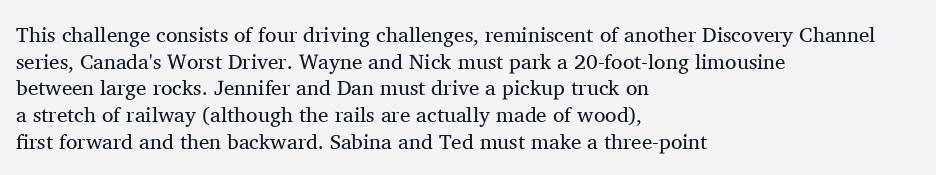
The image shows 21 px text type, upright; set left-aligned, normal line spacing (1.27x), normal letter spacing, not underlined.
